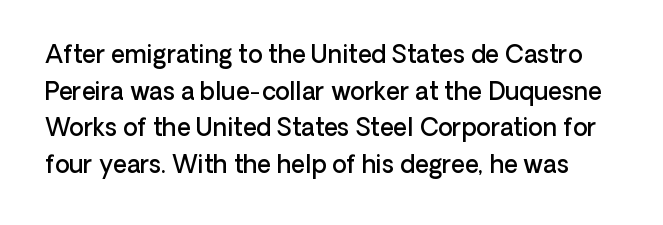
Q: Is the text bold? A: Semi-bold.
Q: Is the text italic (slanted)? A: No, it is upright.
Q: Is the text underlined? A: No.
Q: Is the spacing between letters normal or unusually wide? A: Normal.
Q: Is the spacing between lines tight, normal or loose? A: Normal.
